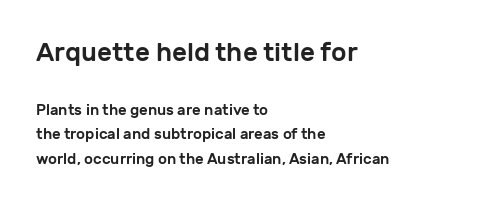
The image shows 26 px text type, upright; set left-aligned, normal line spacing (1.65x), normal letter spacing, not underlined; the first (top) block is 1.73x larger.
